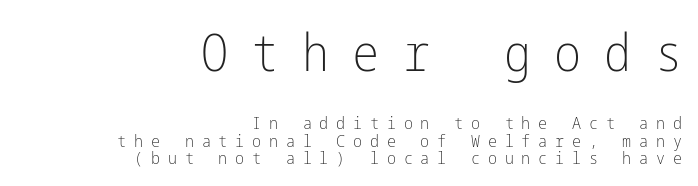
Block one is the big one; block two sits smaller underneath. The compositor pushed each line to the right boundary. You can tell it's not italic because the verticals are truly vertical. If you measured baseline to baseline, you'd find a short distance. Look at the tracking — it's clearly loosened, letters drifting apart.
